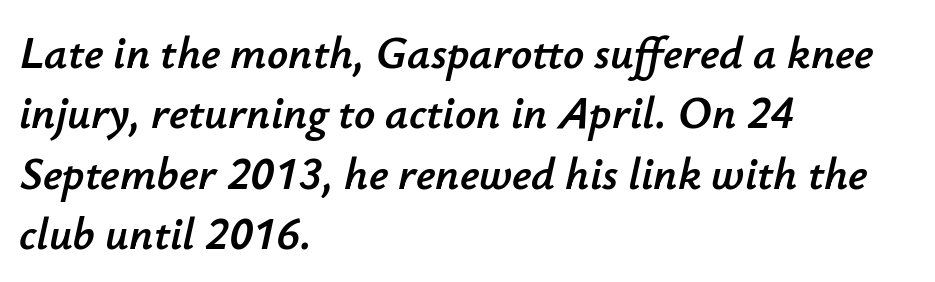
Q: Is the text italic (slanted)? A: Yes, it leans right by about 12 degrees.
Q: Is the text underlined? A: No.
Q: How is the paragraph aligned? A: Left-aligned.
Q: Is the spacing between letters normal or unusually wide? A: Normal.
Q: Is the spacing between lines tight, normal or loose? A: Normal.
Q: Width (condensed, normal, or wide)? A: Normal.
Q: Stroke contrast? A: Low.
Q: x-height? A: Small.
Q: Monospaced? A: No.
